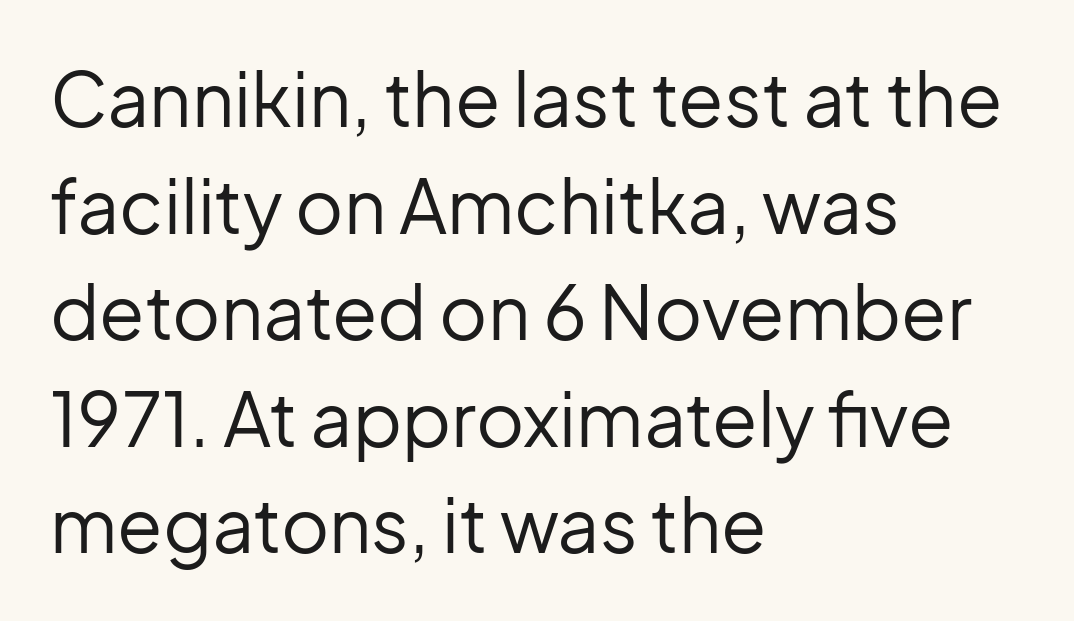
The image shows 74 px regular-weight sans-serif type, upright; set left-aligned, normal line spacing (1.44x), normal letter spacing, not underlined; low stroke contrast and a medium x-height.
